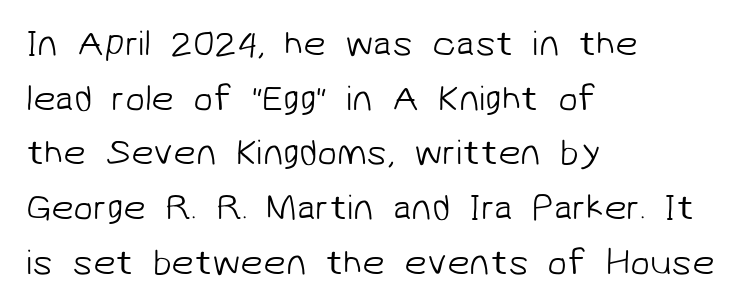
Rule under the text: the space is simply empty. Letterform terminals end flat and unadorned throughout the passage. Is this a heavy cut? Hardly; it is regular or lighter. This sample has the flowing, uneven cadence of proportional lettering. Does the copy run flush right? No — it runs flush left.
